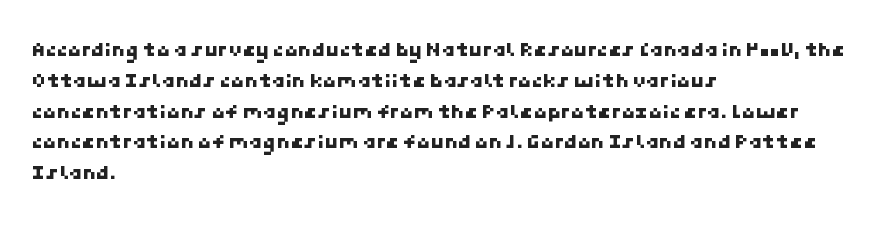
Q: Is the text underlined? A: No.
Q: How is the paragraph aligned? A: Left-aligned.
Q: Is the spacing between letters normal or unusually wide? A: Normal.
Q: Is the spacing between lines tight, normal or loose? A: Normal.
